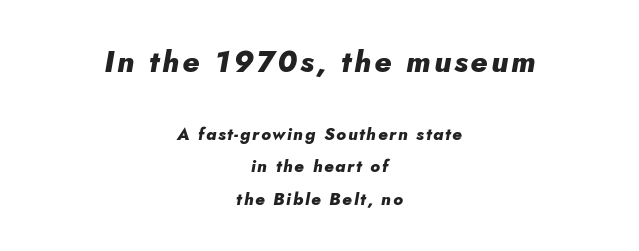
The image shows 30 px heavy type, italic (leaning right); set centered, loose line spacing (1.92x), not underlined; the first (top) block is 1.76x larger; low stroke contrast and a small x-height.
